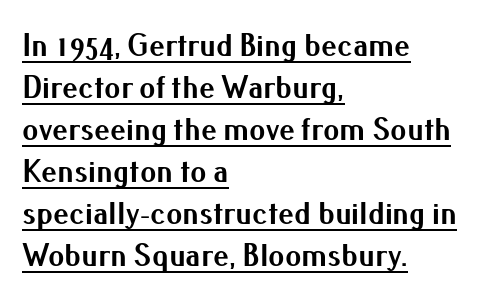
The image shows 32 px bold sans-serif type, upright; set left-aligned, normal line spacing (1.31x), normal letter spacing, underlined; medium stroke contrast and a small x-height.
